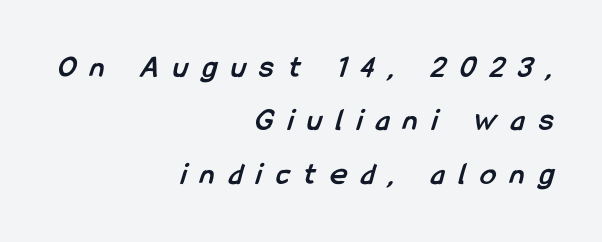
{"serif": "no", "bold": "yes", "weight": "semibold", "width": "condensed", "stroke_contrast": "low", "x_height": "medium", "monospaced": "no", "underline": "no", "align": "right", "line_spacing": "normal", "line_spacing_ratio": 1.67, "letter_spacing": "wide", "letter_spacing_em": 0.45, "glyph_px": 32}
